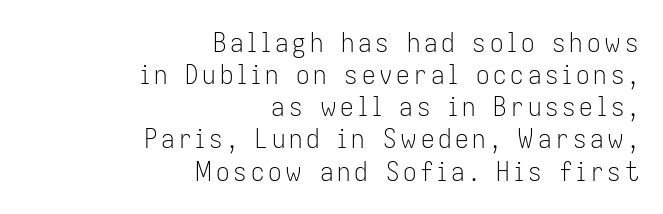
Every stem runs plumb, perpendicular to the baseline. The strokes are not fattened; the text isn't bold. Each row of text sits above clean, open space. Every row of glyphs terminates at an identical x-position on the right.
